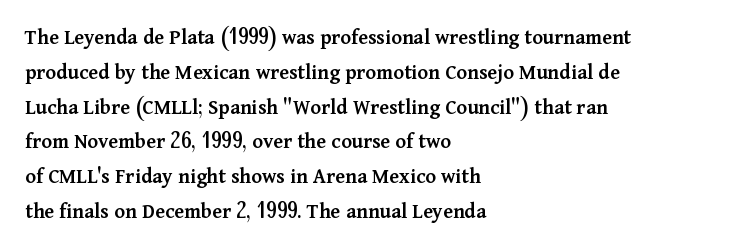
Q: Is the text bold? A: Semi-bold.
Q: Is the text italic (slanted)? A: No, it is upright.
Q: Is the text underlined? A: No.
Q: How is the paragraph aligned? A: Left-aligned.
Q: Is the spacing between letters normal or unusually wide? A: Normal.
Q: Is the spacing between lines tight, normal or loose? A: Normal.
